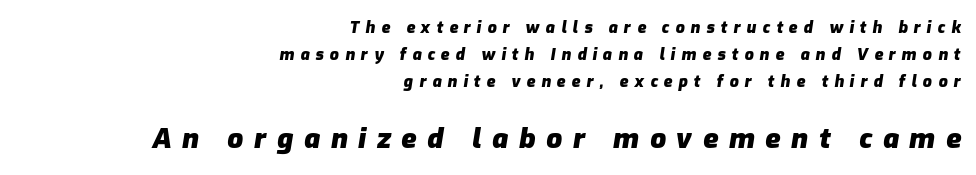
{"italic": "yes", "lean": "right", "slant_degrees": 9, "bold": "yes", "weight": "heavy", "width": "normal", "stroke_contrast": "low", "x_height": "medium", "monospaced": "no", "underline": "no", "align": "right", "line_spacing": "normal", "line_spacing_ratio": 1.68, "letter_spacing": "wide", "letter_spacing_em": 0.38, "larger_block": "second", "size_ratio": 1.75, "glyph_px": 28}
